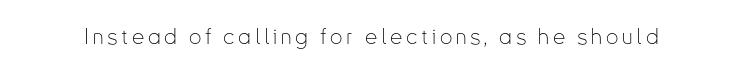
The image shows 22 px text type, upright; set not underlined.
